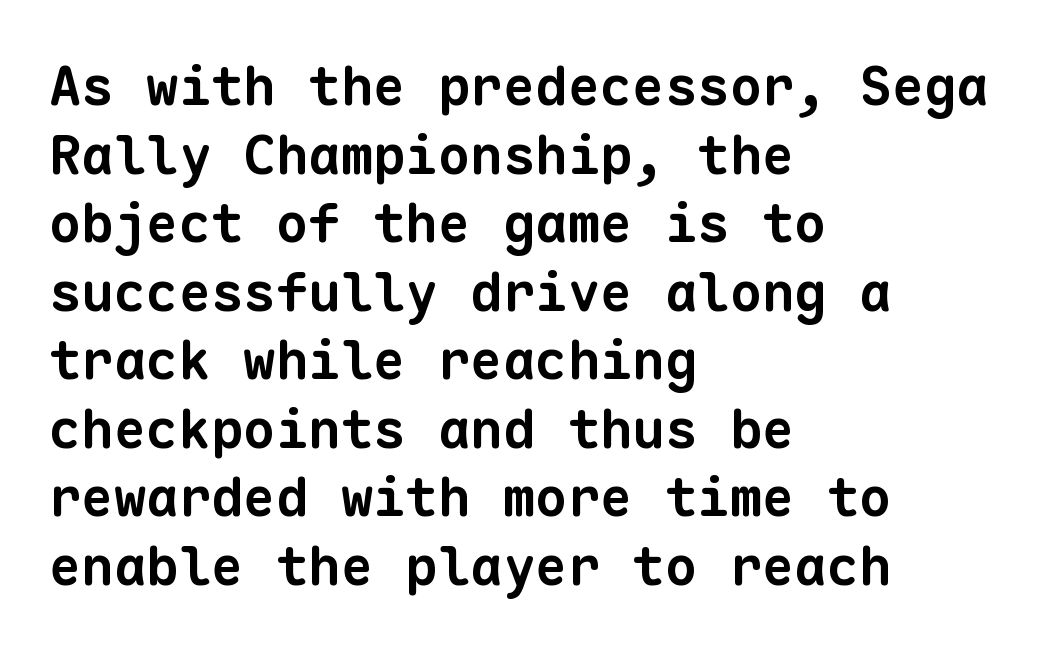
Is this a sans? Yes — the strokes have no serifs. Lines of text with bare space underneath. The tracking reads as untouched default to a designer's eye. Notice how descenders clear the ascenders below comfortably — that's standard leading.
